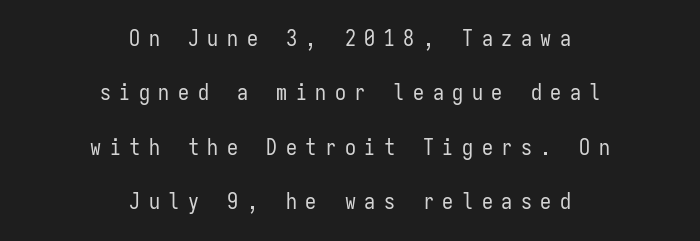
The image shows 22 px text type, upright; set centered, loose line spacing (2.47x), unusually wide letter spacing (+0.39 em), not underlined.
